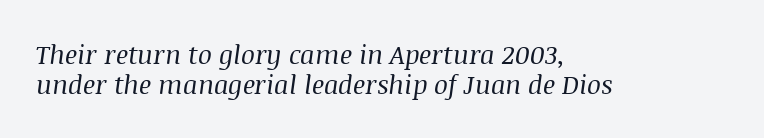
{"italic": "yes", "lean": "right", "slant_degrees": 8, "bold": "no", "underline": "no", "align": "left", "line_spacing": "tight", "line_spacing_ratio": 1.14, "letter_spacing": "normal", "letter_spacing_em": 0.0, "glyph_px": 26}
